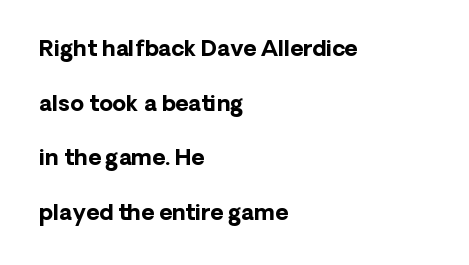
Q: Is the text bold? A: Yes.
Q: Is the text italic (slanted)? A: No, it is upright.
Q: Is the text underlined? A: No.
Q: How is the paragraph aligned? A: Left-aligned.
Q: Is the spacing between letters normal or unusually wide? A: Normal.
Q: Is the spacing between lines tight, normal or loose? A: Loose.
